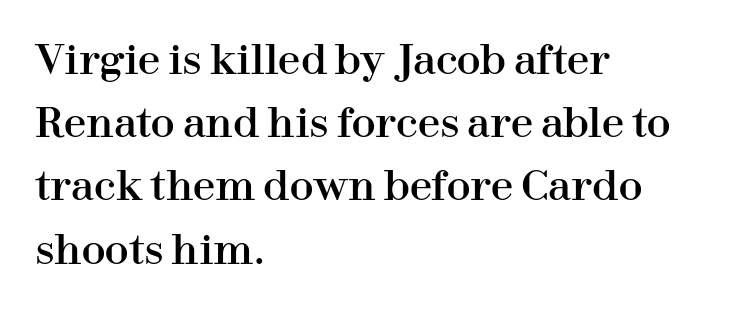
The image shows 40 px serif type, upright; set left-aligned, normal line spacing (1.58x), normal letter spacing, not underlined; high stroke contrast and a medium x-height.
